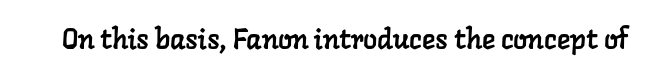
The face used here is seriffed, in the tradition of book romans. Check the space under the baseline: it is left empty. Each word holds together tightly as a unit, with standard inter-letter gaps. Character widths vary here, with narrow letters taking less room than wide ones.
